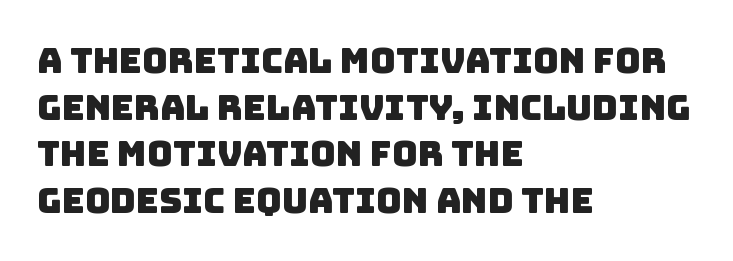
{"serif": "no", "width": "normal", "stroke_contrast": "low", "x_height": "large", "monospaced": "no", "underline": "no", "align": "left", "line_spacing": "normal", "line_spacing_ratio": 1.33, "letter_spacing": "normal", "letter_spacing_em": 0.0, "glyph_px": 35}
